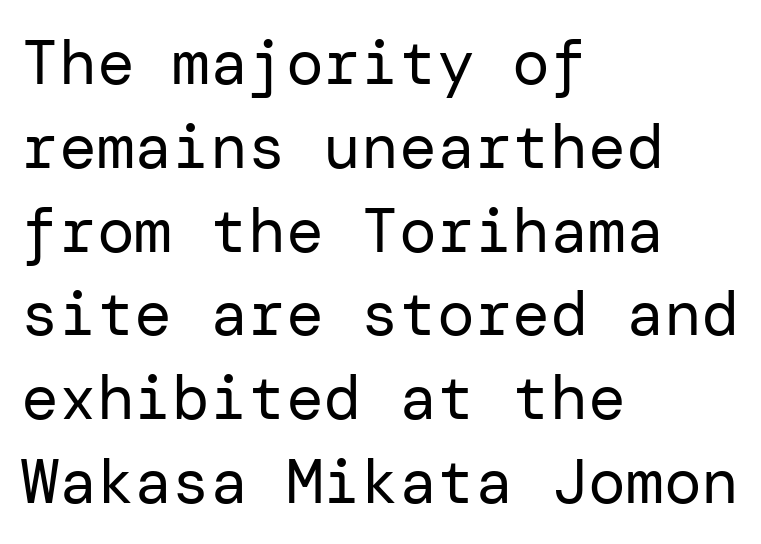
{"serif": "no", "italic": "no", "bold": "no", "weight": "regular", "width": "normal", "stroke_contrast": "low", "x_height": "medium", "underline": "no", "align": "left", "line_spacing": "normal", "line_spacing_ratio": 1.33, "letter_spacing": "normal", "letter_spacing_em": 0.0, "glyph_px": 63}
